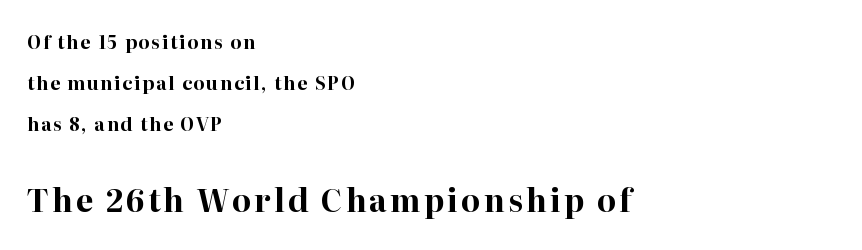
The image shows 31 px bold serif type, upright; set left-aligned, loose line spacing (2.29x), not underlined; the second (bottom) block is 1.72x larger; high stroke contrast and a medium x-height.
